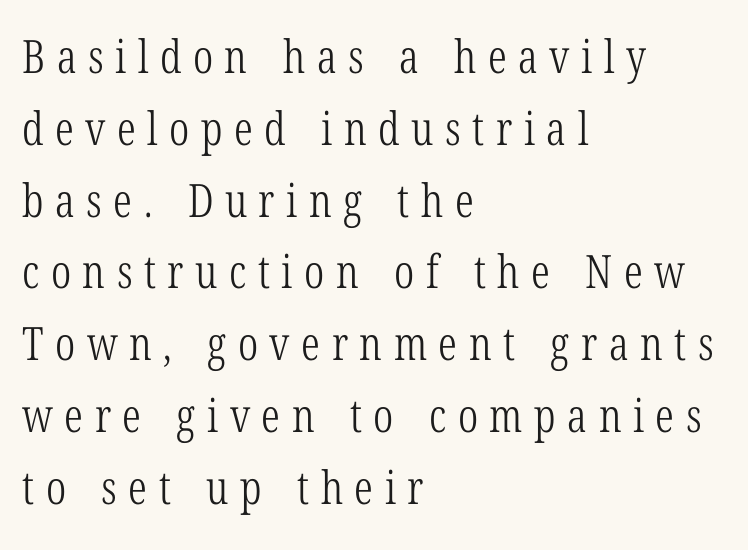
{"serif": "yes", "italic": "no", "bold": "no", "weight": "light", "width": "condensed", "stroke_contrast": "low", "x_height": "medium", "monospaced": "no", "underline": "no", "align": "left", "line_spacing": "normal", "line_spacing_ratio": 1.56, "letter_spacing": "wide", "letter_spacing_em": 0.25, "glyph_px": 46}
